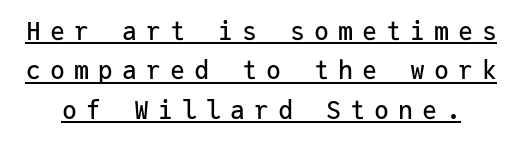
Q: Is the text italic (slanted)? A: No, it is upright.
Q: Is the text underlined? A: Yes.
Q: Is the spacing between letters normal or unusually wide? A: Unusually wide.
Q: Is the spacing between lines tight, normal or loose? A: Normal.
